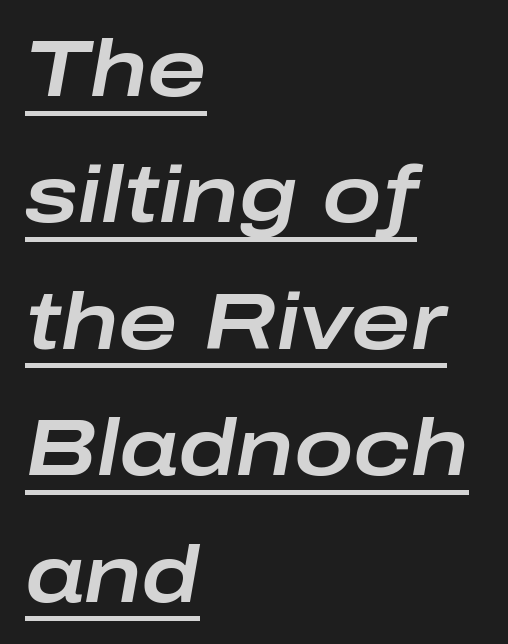
{"italic": "yes", "lean": "right", "slant_degrees": 10, "width": "wide", "stroke_contrast": "low", "x_height": "medium", "monospaced": "no", "underline": "yes", "align": "left", "line_spacing": "normal", "line_spacing_ratio": 1.58, "letter_spacing": "normal", "letter_spacing_em": 0.0, "glyph_px": 80}
